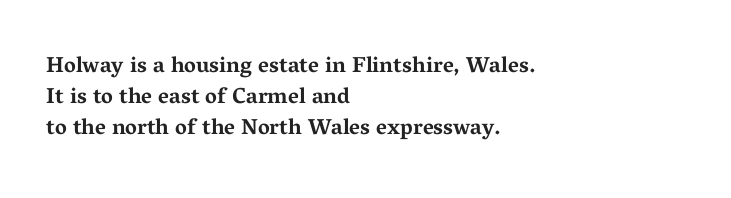
{"italic": "no", "bold": "yes", "underline": "no", "align": "left", "line_spacing": "normal", "line_spacing_ratio": 1.41, "letter_spacing": "normal", "letter_spacing_em": 0.0, "glyph_px": 22}
